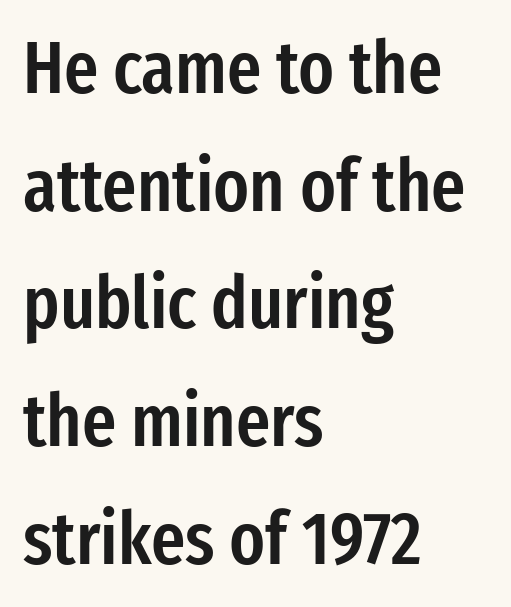
Stroke terminals: plain, sans-serif. Underline: absent. Is this a fixed-width face? No — the glyphs have proportional, varying widths. Vertically, the passage feels balanced, rows spaced as you'd expect. Here the glyphs are tracked normally, forming tight word shapes.
